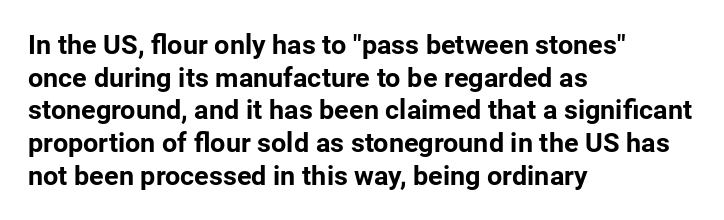
{"italic": "no", "bold": "yes", "underline": "no", "align": "left", "line_spacing_ratio": 1.21, "letter_spacing": "normal", "letter_spacing_em": 0.0, "glyph_px": 27}
